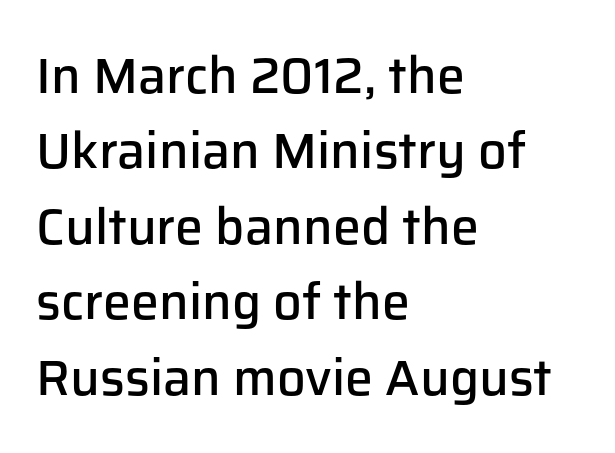
The image shows 50 px semibold sans-serif type, upright; set left-aligned, normal line spacing (1.51x), normal letter spacing, not underlined; low stroke contrast and a medium x-height.
